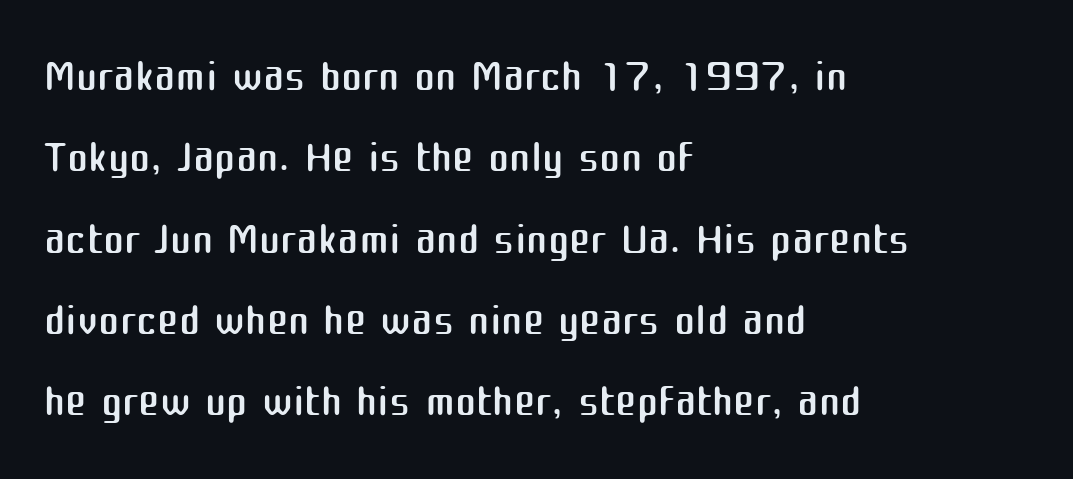
You can tell from the bare stems that sans-serif type was used. Leading: standard. Which margin do the lines hug? The left one — the right edge is uneven. The letters advance in unequal steps, a hallmark of proportional type. This rendering leaves character spacing at its baseline value.
